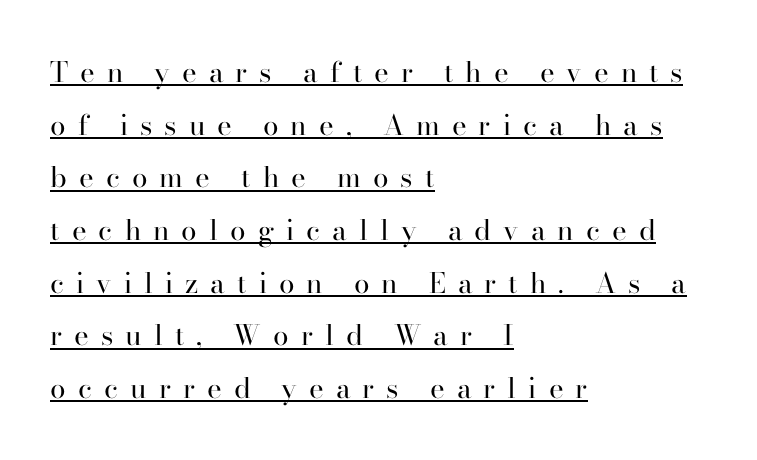
The image shows 28 px regular-weight serif type, upright; set left-aligned, line spacing 1.88x, unusually wide letter spacing (+0.43 em), underlined; high stroke contrast and a small x-height.
